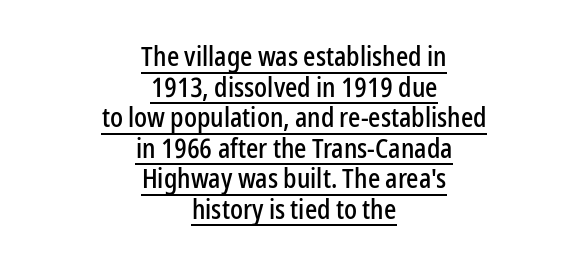
A rule runs beneath these lines of type. The letterforms sit shoulder to shoulder at normal distance. The letters stand straight up with perfectly vertical stems. The lines are quadded center. Baseline-to-baseline distance is barely more than the letter height.
